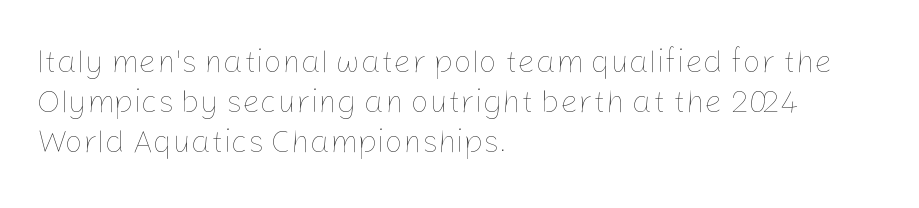
Q: Is the text bold? A: No.
Q: Is the text italic (slanted)? A: No, it is upright.
Q: Is the text underlined? A: No.
Q: How is the paragraph aligned? A: Left-aligned.
Q: Is the spacing between letters normal or unusually wide? A: Normal.
Q: Is the spacing between lines tight, normal or loose? A: Normal.
Q: Width (condensed, normal, or wide)? A: Normal.
Q: Stroke contrast? A: Low.
Q: x-height? A: Medium.
Q: Monospaced? A: No.
